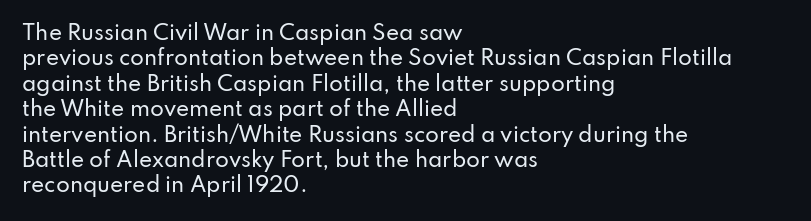
Q: Is the text italic (slanted)? A: No, it is upright.
Q: Is the text underlined? A: No.
Q: How is the paragraph aligned? A: Left-aligned.
Q: Is the spacing between letters normal or unusually wide? A: Normal.
Q: Is the spacing between lines tight, normal or loose? A: Normal.
